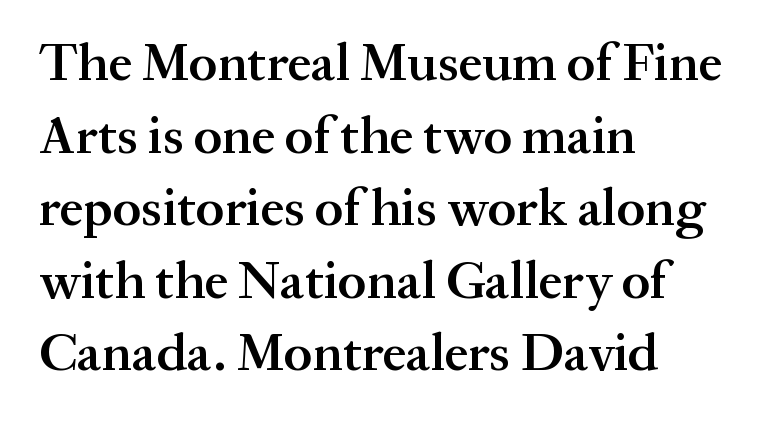
Q: Is the text bold? A: Semi-bold.
Q: Is the text italic (slanted)? A: No, it is upright.
Q: Is the typeface a serif or a sans-serif typeface? A: Serif.
Q: Is the text underlined? A: No.
Q: How is the paragraph aligned? A: Left-aligned.
Q: Is the spacing between letters normal or unusually wide? A: Normal.
Q: Is the spacing between lines tight, normal or loose? A: Normal.
Q: Width (condensed, normal, or wide)? A: Normal.
Q: Stroke contrast? A: Medium.
Q: x-height? A: Medium.
Q: Monospaced? A: No.
